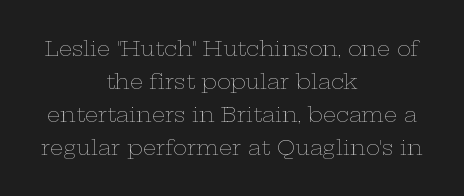
The image shows 21 px text type, upright; set centered, normal line spacing (1.57x), normal letter spacing, not underlined.
